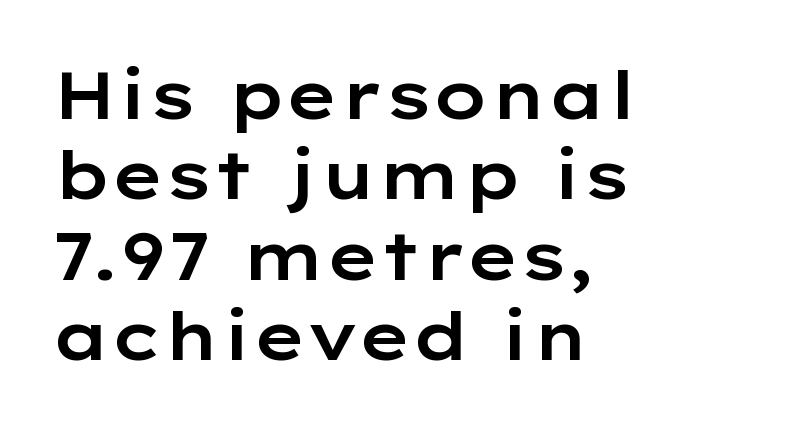
The image shows 67 px wide sans-serif type, upright; set left-aligned, line spacing 1.2x, normal letter spacing, not underlined; low stroke contrast and a medium x-height.
